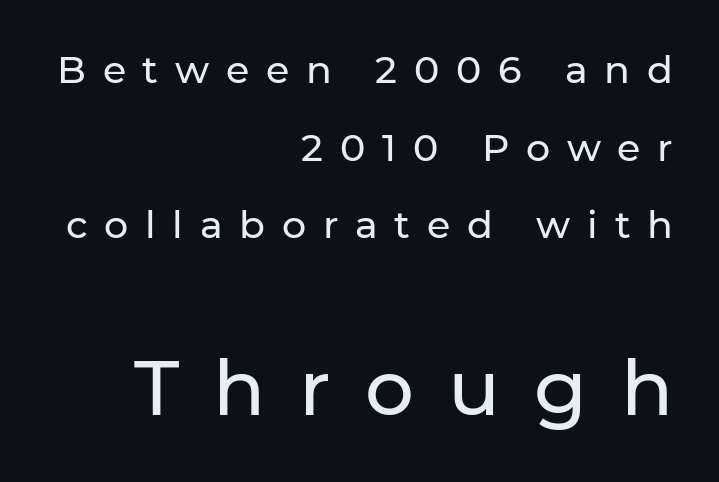
{"serif": "no", "italic": "no", "width": "normal", "stroke_contrast": "low", "x_height": "medium", "monospaced": "no", "underline": "no", "align": "right", "line_spacing": "loose", "line_spacing_ratio": 2.04, "letter_spacing": "wide", "letter_spacing_em": 0.44, "larger_block": "second", "size_ratio": 2.03, "glyph_px": 77}
